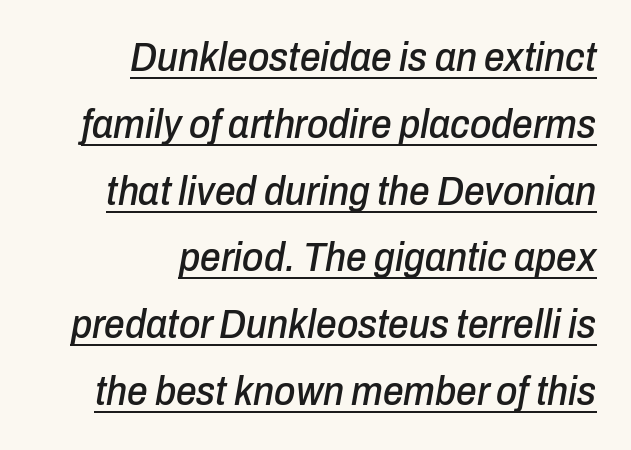
Q: Is the text italic (slanted)? A: Yes, it leans right by about 10 degrees.
Q: Is the text underlined? A: Yes.
Q: How is the paragraph aligned? A: Right-aligned.
Q: Is the spacing between letters normal or unusually wide? A: Normal.
Q: Is the spacing between lines tight, normal or loose? A: Normal.
Q: Width (condensed, normal, or wide)? A: Condensed.
Q: Stroke contrast? A: Low.
Q: x-height? A: Medium.
Q: Monospaced? A: No.
